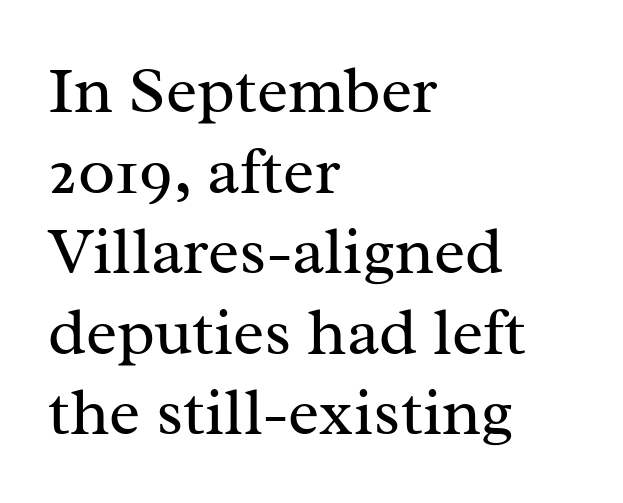
Q: Is the text bold? A: No.
Q: Is the text italic (slanted)? A: No, it is upright.
Q: Is the typeface a serif or a sans-serif typeface? A: Serif.
Q: Is the text underlined? A: No.
Q: How is the paragraph aligned? A: Left-aligned.
Q: Is the spacing between letters normal or unusually wide? A: Normal.
Q: Width (condensed, normal, or wide)? A: Normal.
Q: Stroke contrast? A: Medium.
Q: x-height? A: Medium.
Q: Monospaced? A: No.
